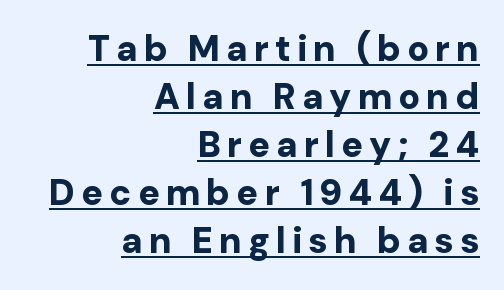
The image shows 36 px bold sans-serif type, upright; set right-aligned, normal line spacing (1.33x), underlined; low stroke contrast and a medium x-height.
